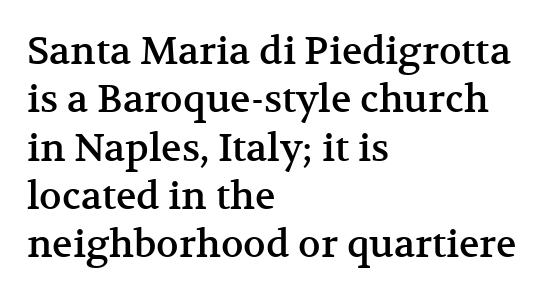
Spacing verdict: proportional, widths tailored to each character. Has an underline been added? It has not. Type style note: has serifs. Do the letters lean? They stand straight. Every row of glyphs begins at an identical x-position on the left. Regular leading.
